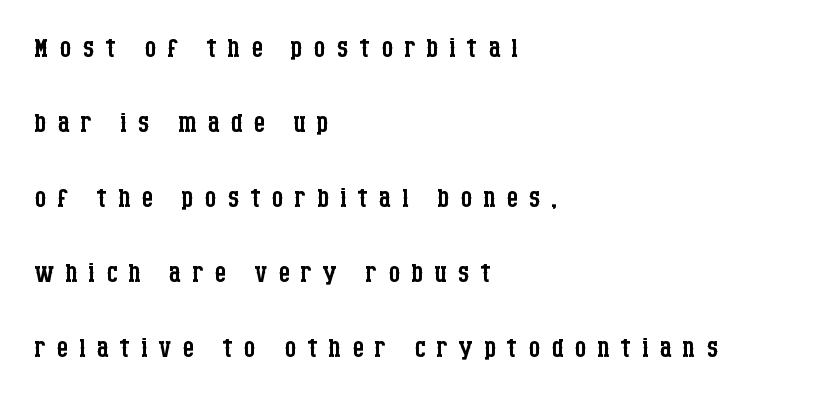
Q: Is the text bold? A: No.
Q: Is the text italic (slanted)? A: No, it is upright.
Q: Is the typeface a serif or a sans-serif typeface? A: Serif.
Q: Is the text underlined? A: No.
Q: How is the paragraph aligned? A: Left-aligned.
Q: Is the spacing between letters normal or unusually wide? A: Unusually wide.
Q: Is the spacing between lines tight, normal or loose? A: Loose.
Q: Width (condensed, normal, or wide)? A: Condensed.
Q: Stroke contrast? A: Low.
Q: x-height? A: Large.
Q: Monospaced? A: No.
